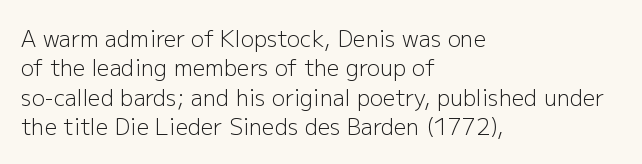
The image shows 22 px text type, upright; set left-aligned, normal line spacing (1.34x), normal letter spacing, not underlined.
